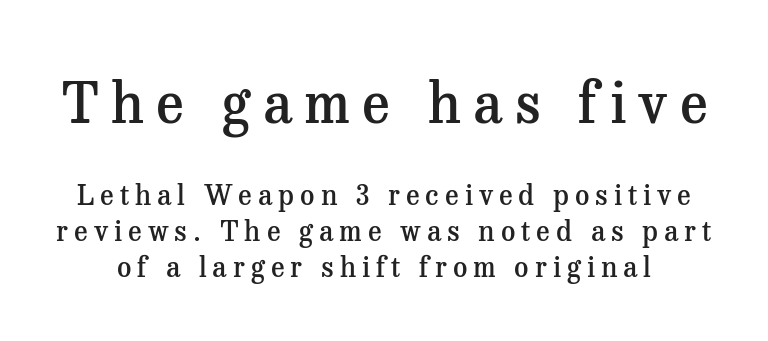
Q: Is the text bold? A: Semi-bold.
Q: Is the text italic (slanted)? A: No, it is upright.
Q: Is the typeface a serif or a sans-serif typeface? A: Serif.
Q: Is the text underlined? A: No.
Q: Is the spacing between letters normal or unusually wide? A: Unusually wide.
Q: Is the spacing between lines tight, normal or loose? A: Normal.
Q: Which block of text is set in a larger size, the first (top) or the second (bottom)? A: The first (top) one.
Q: Width (condensed, normal, or wide)? A: Normal.
Q: Stroke contrast? A: Medium.
Q: x-height? A: Medium.
Q: Monospaced? A: No.
